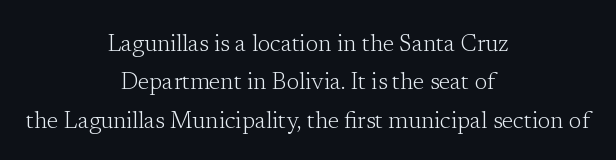
Q: Is the text bold? A: No.
Q: Is the text italic (slanted)? A: No, it is upright.
Q: Is the text underlined? A: No.
Q: How is the paragraph aligned? A: Centered.
Q: Is the spacing between letters normal or unusually wide? A: Normal.
Q: Is the spacing between lines tight, normal or loose? A: Normal.
